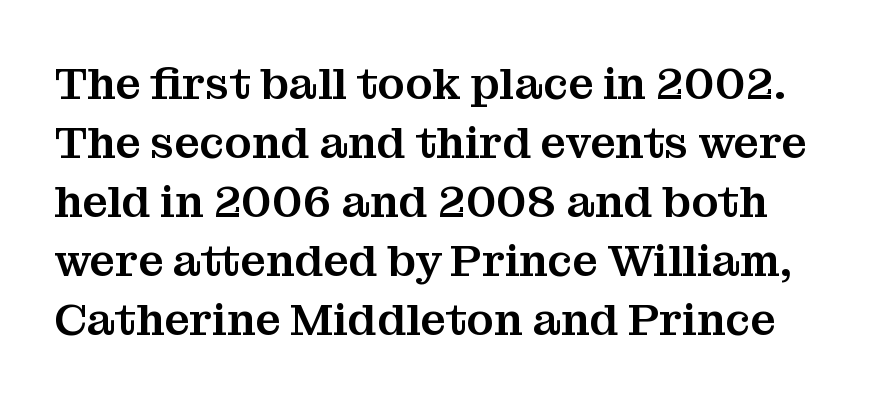
The image shows 45 px serif type, upright; set normal line spacing (1.31x), normal letter spacing, not underlined; medium stroke contrast and a medium x-height.
